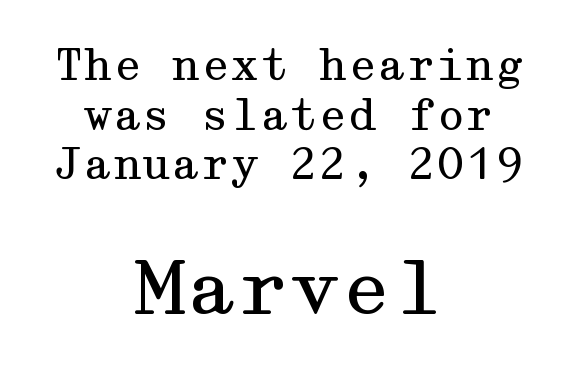
{"serif": "yes", "italic": "no", "bold": "no", "weight": "regular", "width": "wide", "stroke_contrast": "medium", "x_height": "medium", "underline": "no", "align": "center", "line_spacing_ratio": 1.18, "letter_spacing": "normal", "letter_spacing_em": 0.0, "larger_block": "second", "size_ratio": 1.76, "glyph_px": 74}
